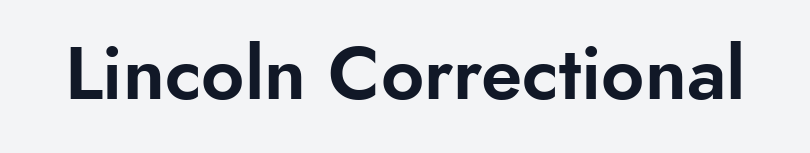
The image shows 75 px sans-serif type, upright; set normal letter spacing, not underlined; low stroke contrast and a small x-height.
